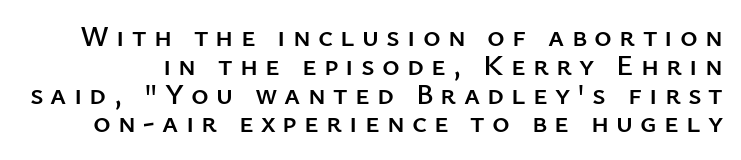
The image shows 30 px sans-serif type, upright; set tight line spacing (0.96x), unusually wide letter spacing (+0.24 em), not underlined; low stroke contrast and a medium x-height.
